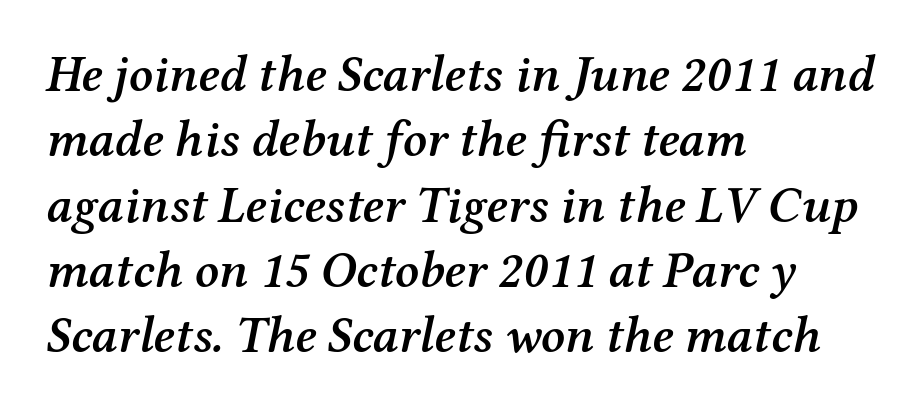
The image shows 51 px semibold serif type, italic (leaning right); set left-aligned, normal line spacing (1.28x), normal letter spacing, not underlined; medium stroke contrast and a medium x-height.
